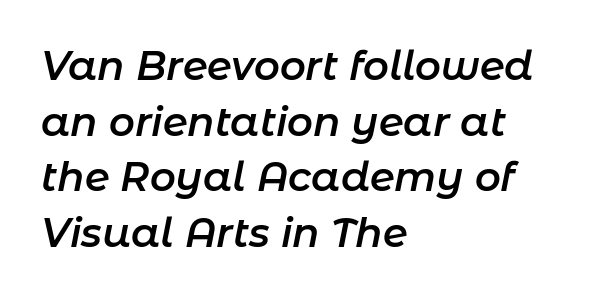
The characters look somewhat weighty, a semibold short of true bold. Is there much room between lines? A standard amount, neither cramped nor airy. Here the designer chose a conventional face with non-uniform glyph widths. Nobody touched the tracking dial on this one.
